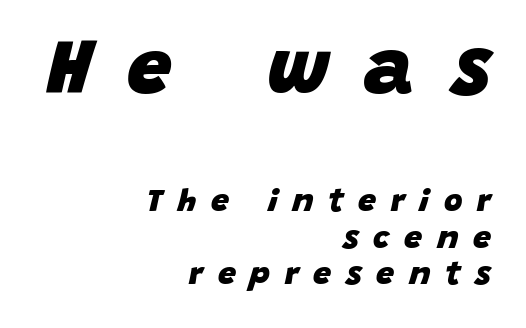
This layout puts the oversized block above and the modest block below. Between one letter and the next there's a generous, obvious gap. Character widths vary here, with narrow letters taking less room than wide ones. The characters look thick and weighty, a clear bold. Clear beneath every line of the passage.
